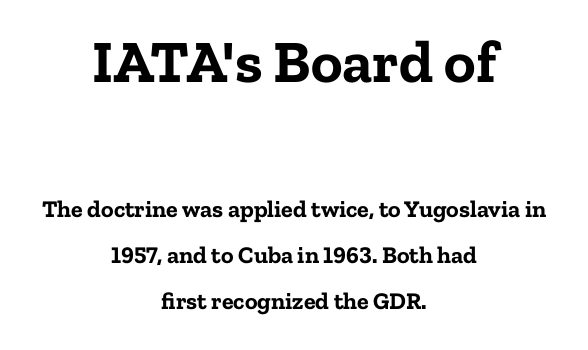
{"serif": "yes", "italic": "no", "bold": "yes", "weight": "bold", "width": "normal", "stroke_contrast": "low", "x_height": "medium", "monospaced": "no", "underline": "no", "align": "center", "line_spacing": "loose", "line_spacing_ratio": 1.93, "letter_spacing": "normal", "letter_spacing_em": 0.0, "larger_block": "first", "size_ratio": 2.5, "glyph_px": 60}
